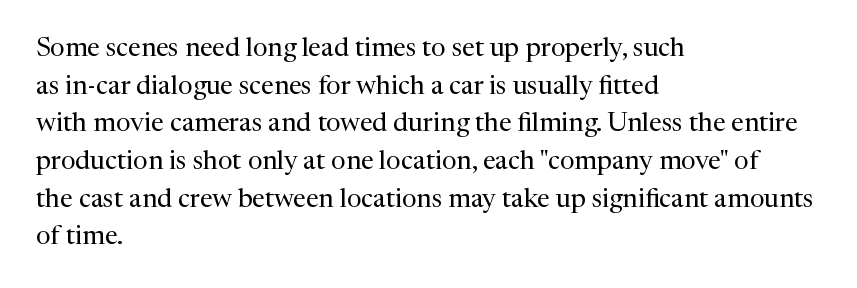
This sample is left-justified, so line endings fall wherever the words run out. Short note: letters normally spaced. These lines were composed using upright roman letters. Nothing heavy about these letters — not bold at all. The glyphs are unaccompanied by any horizontal stroke below them. Quick note: interline space is typical.
